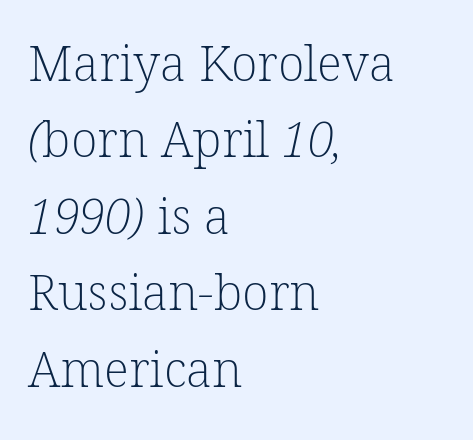
{"serif": "yes", "bold": "no", "weight": "light", "width": "normal", "stroke_contrast": "low", "x_height": "medium", "monospaced": "no", "underline": "no", "align": "left", "line_spacing": "normal", "line_spacing_ratio": 1.56, "letter_spacing": "normal", "letter_spacing_em": 0.0, "glyph_px": 49}
